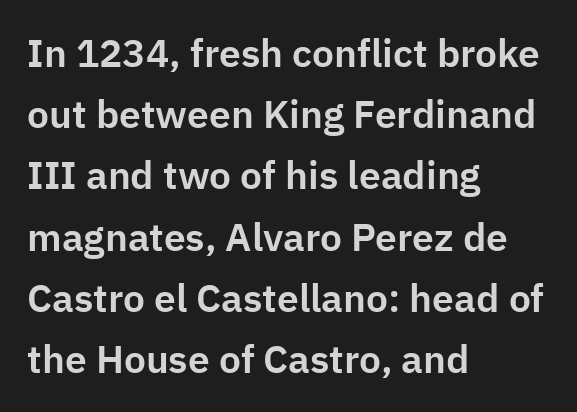
{"serif": "no", "italic": "no", "width": "normal", "stroke_contrast": "low", "x_height": "medium", "monospaced": "no", "underline": "no", "align": "left", "line_spacing": "normal", "line_spacing_ratio": 1.57, "letter_spacing": "normal", "letter_spacing_em": 0.0, "glyph_px": 39}
